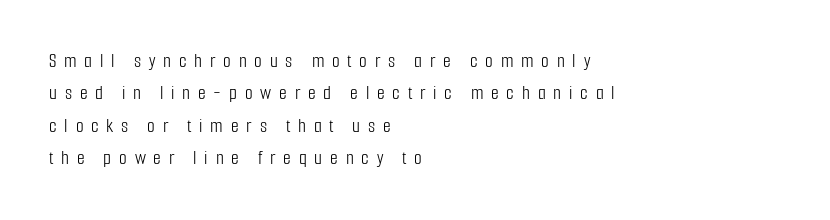
The image shows 20 px text type, upright; set left-aligned, normal line spacing (1.62x), unusually wide letter spacing (+0.39 em), not underlined.
